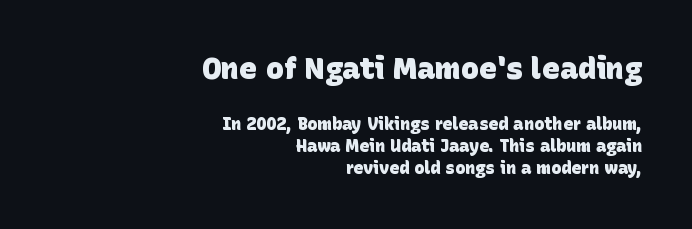
Q: Is the text bold? A: Yes.
Q: Is the typeface a serif or a sans-serif typeface? A: Sans-serif.
Q: Is the text underlined? A: No.
Q: How is the paragraph aligned? A: Right-aligned.
Q: Is the spacing between letters normal or unusually wide? A: Normal.
Q: Is the spacing between lines tight, normal or loose? A: Normal.
Q: Which block of text is set in a larger size, the first (top) or the second (bottom)? A: The first (top) one.
Q: Width (condensed, normal, or wide)? A: Normal.
Q: Stroke contrast? A: Low.
Q: x-height? A: Large.
Q: Monospaced? A: No.
